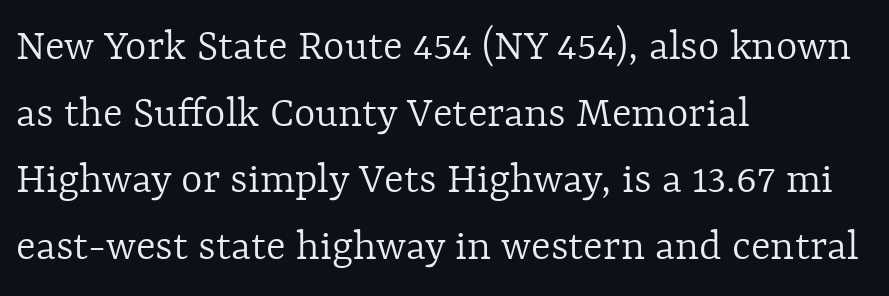
Vertical strokes here are truly vertical. Notice how the passage keeps a crisp vertical edge on the left only. The face used here is proportionally spaced, like ordinary book or web type. Each word holds together tightly as a unit, with standard inter-letter gaps. The block of text has a typical density, with ordinary space between rows. The foot of each line stays bare and open.
